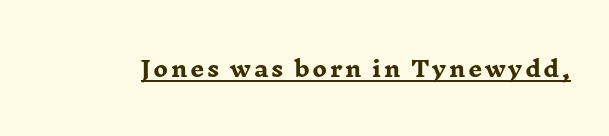
Q: Is the text bold? A: Yes.
Q: Is the text italic (slanted)? A: No, it is upright.
Q: Is the text underlined? A: Yes.
